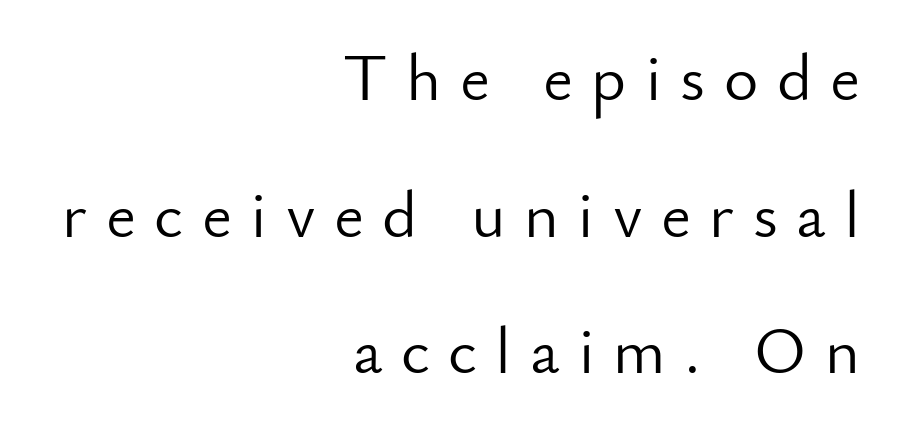
The image shows 66 px light sans-serif type, upright; set right-aligned, loose line spacing (2.07x), unusually wide letter spacing (+0.28 em), not underlined; low stroke contrast and a small x-height.
